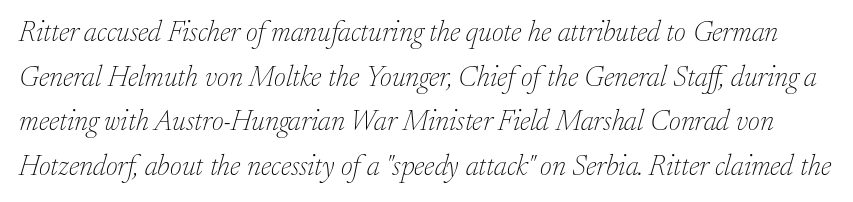
{"serif": "yes", "italic": "yes", "lean": "right", "slant_degrees": 17, "bold": "no", "weight": "thin", "width": "normal", "stroke_contrast": "low", "x_height": "small", "monospaced": "no", "underline": "no", "line_spacing": "normal", "line_spacing_ratio": 1.54, "letter_spacing": "normal", "letter_spacing_em": 0.0, "glyph_px": 29}
